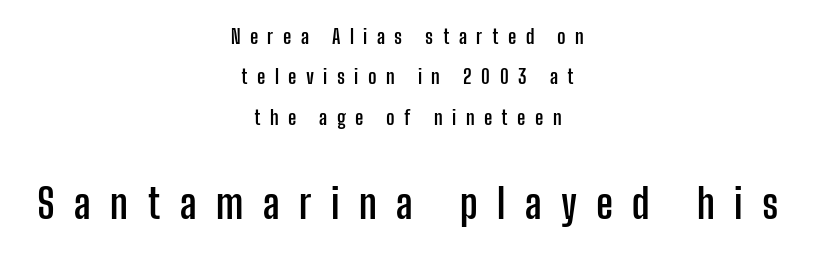
Whoever set this chose breathing room over compactness in the vertical rhythm. The letters advance in unequal steps, a hallmark of proportional type. Nobody drew a line under any word here. Size hierarchy here favors the trailing block over the leading one. Tracking here is generous; glyphs stand well apart from one another. The glyphs have the mass of a bold cut.
